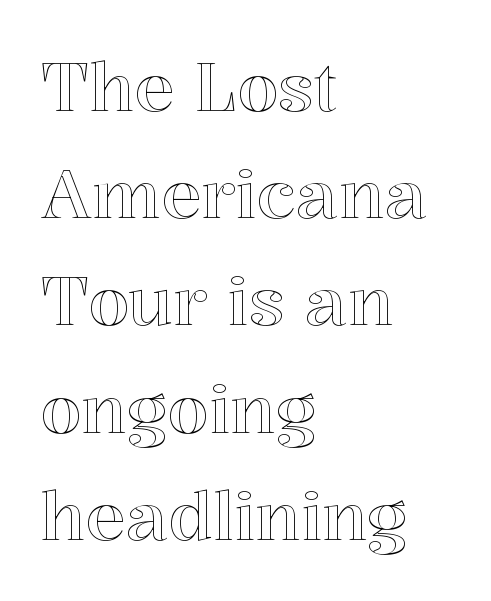
{"italic": "no", "width": "normal", "x_height": "medium", "monospaced": "no", "underline": "no", "align": "left", "line_spacing": "normal", "line_spacing_ratio": 1.6, "letter_spacing": "normal", "letter_spacing_em": 0.0, "glyph_px": 67}
